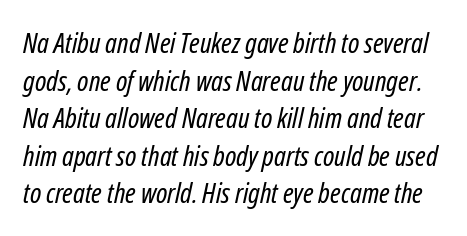
The image shows 28 px regular-weight, condensed type, italic (leaning right); set normal line spacing (1.34x), normal letter spacing, not underlined; low stroke contrast and a medium x-height.
